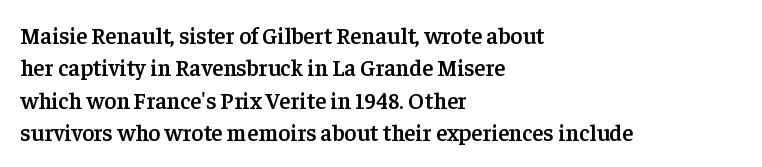
The image shows 23 px text type, upright; set left-aligned, normal line spacing (1.41x), normal letter spacing, not underlined.
